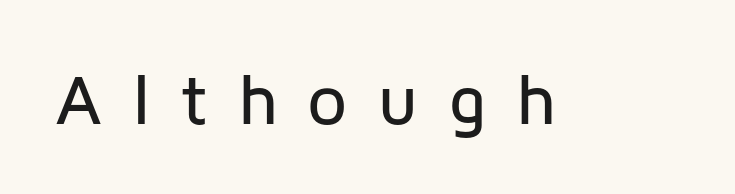
Notice how the stems are strictly vertical — no italics here. Underlining? Definitely not there. No feet cap the strokes, marking this as sans-serif type. In terms of letterspacing, this is a distinctly airy, spread setting.
